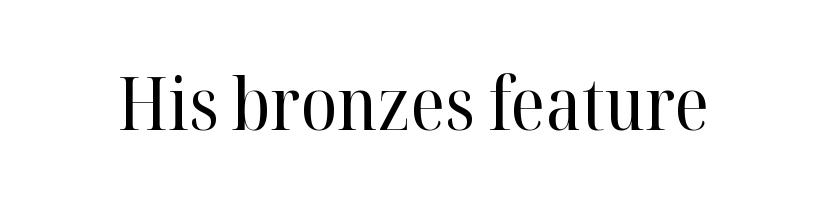
Is the stroke heavy? The answer is a plain regular-or-lighter. The passage shown is not underscored anywhere. Character widths vary here, with narrow letters taking less room than wide ones. Small tapered or slab feet sit at the stroke ends, so this counts as serif.
